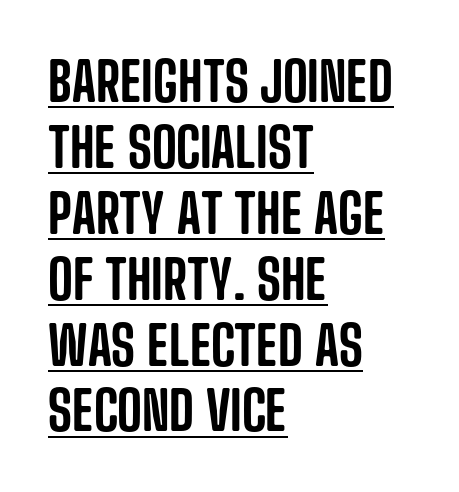
The image shows 54 px condensed sans-serif type, upright; set left-aligned, line spacing 1.22x, normal letter spacing, underlined; low stroke contrast and a large x-height.
